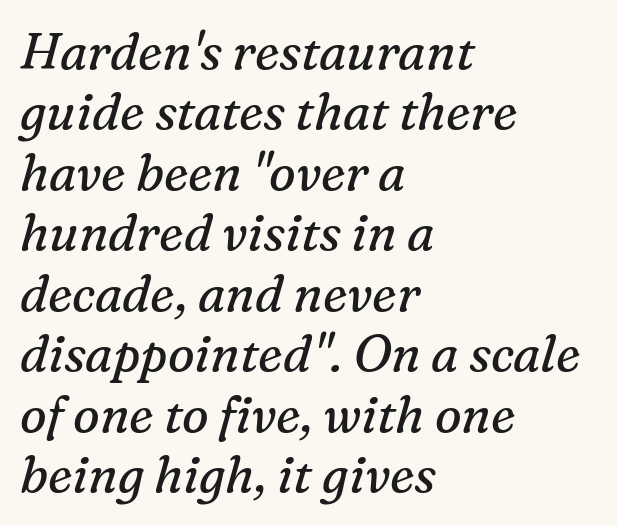
The image shows 50 px regular-weight serif type, italic (leaning right); set left-aligned, line spacing 1.21x, normal letter spacing, not underlined; medium stroke contrast and a medium x-height.
